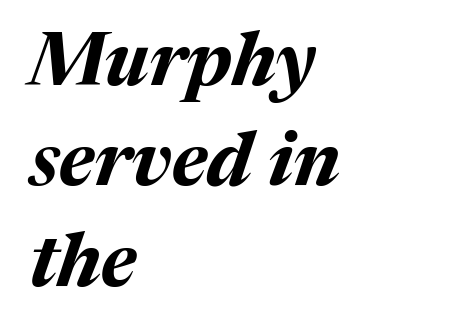
{"italic": "yes", "lean": "right", "slant_degrees": 17, "bold": "yes", "weight": "bold", "width": "normal", "stroke_contrast": "medium", "x_height": "medium", "monospaced": "no", "underline": "no", "align": "left", "line_spacing": "normal", "line_spacing_ratio": 1.34, "letter_spacing": "normal", "letter_spacing_em": 0.0, "glyph_px": 75}
